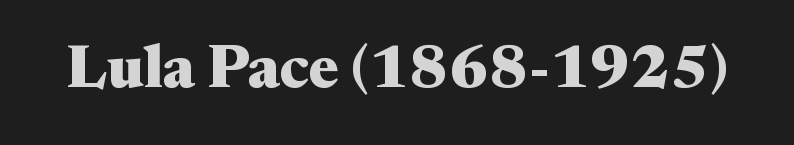
{"serif": "yes", "italic": "no", "bold": "yes", "weight": "heavy", "width": "wide", "stroke_contrast": "medium", "x_height": "medium", "monospaced": "no", "underline": "no", "letter_spacing": "normal", "letter_spacing_em": 0.0, "glyph_px": 60}
